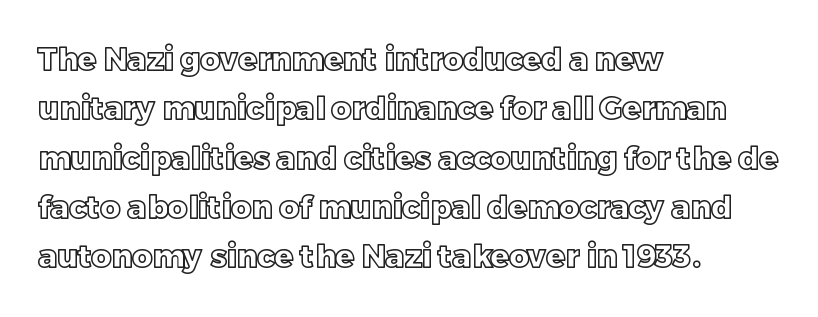
{"italic": "no", "width": "normal", "x_height": "large", "monospaced": "no", "underline": "no", "align": "left", "line_spacing": "normal", "line_spacing_ratio": 1.59, "letter_spacing": "normal", "letter_spacing_em": 0.0, "glyph_px": 31}
